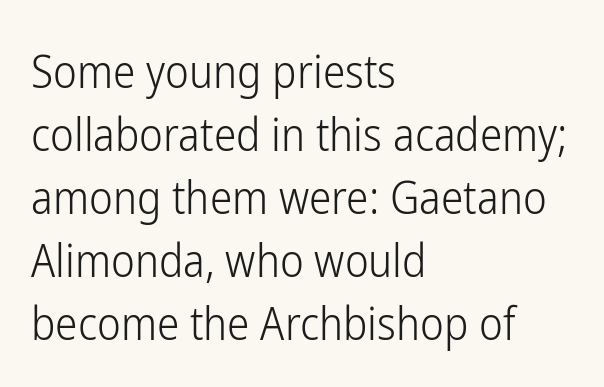
These glyphs show unthickened strokes, regular width or finer. Varying glyph widths throughout — classic text-font behaviour. The letters carry no serifs — their stems end cleanly without finishing strokes. Descender tails drop into unmarked territory. This sample uses plain, unmodified letter spacing. Notice how the passage keeps a crisp vertical edge on the left only.
